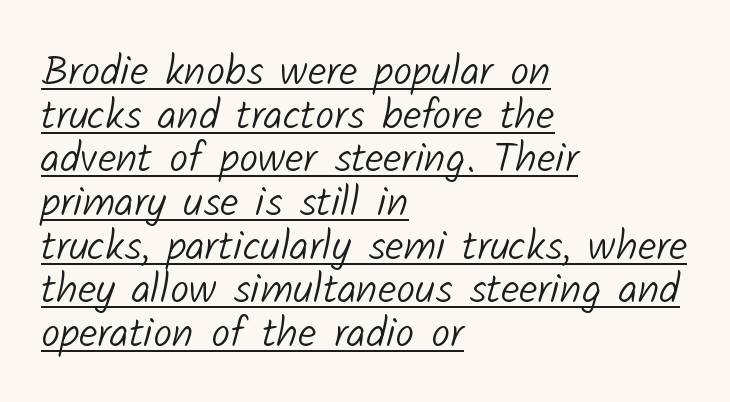
The image shows 42 px light sans-serif type; set left-aligned, tight line spacing (1.04x), normal letter spacing, underlined; low stroke contrast and a medium x-height.
